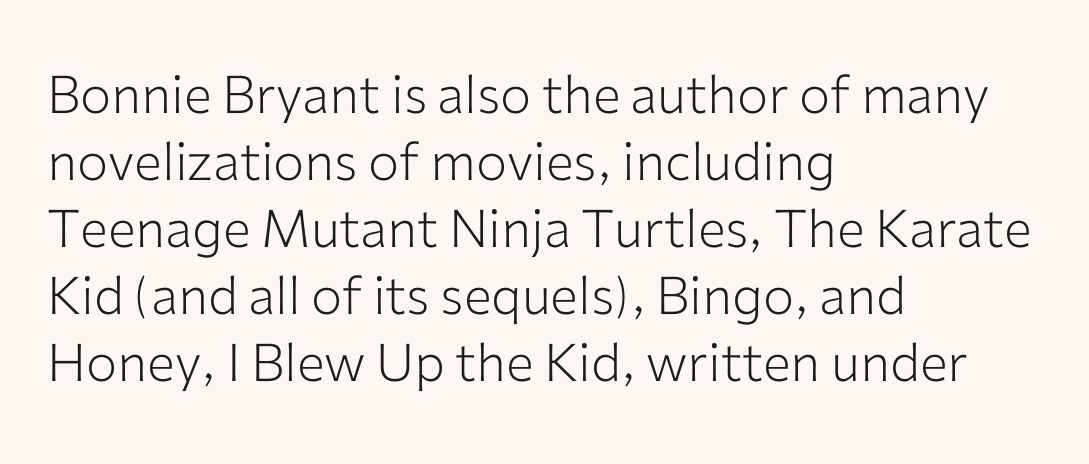
The image shows 52 px light sans-serif type, upright; set left-aligned, normal line spacing (1.29x), normal letter spacing, not underlined; low stroke contrast and a medium x-height.
